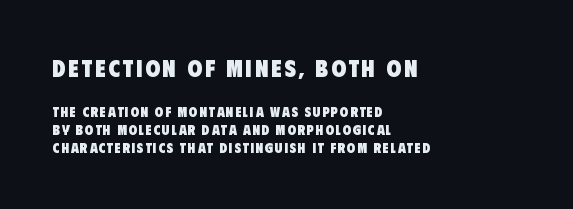
The image shows 24 px bold type; set left-aligned, normal line spacing (1.29x), not underlined; the first (top) block is 1.71x larger.
